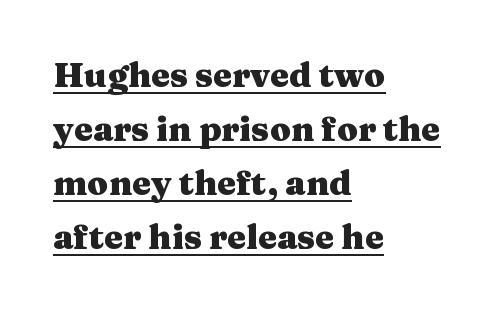
The image shows 34 px heavy, wide serif type, upright; set left-aligned, normal line spacing (1.59x), normal letter spacing, underlined; medium stroke contrast and a medium x-height.
